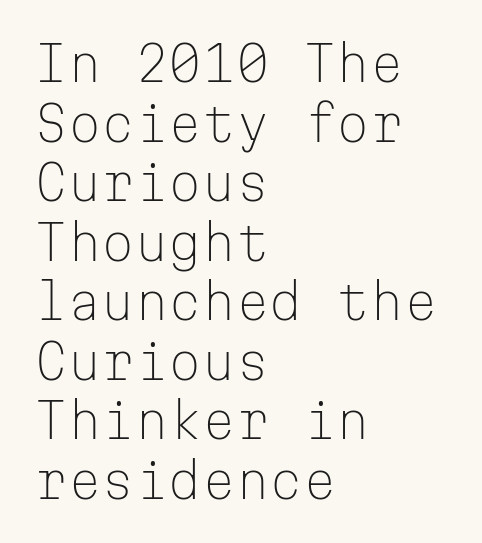
The image shows 48 px light sans-serif type, upright, monospaced; set left-aligned, line spacing 1.24x, normal letter spacing, not underlined; low stroke contrast and a medium x-height.
